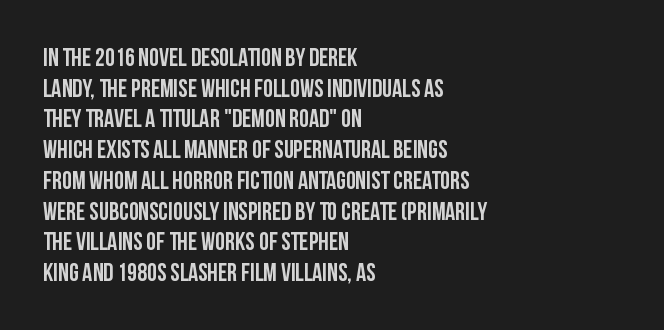
The image shows 25 px bold type, upright; set left-aligned, line spacing 1.23x, normal letter spacing, not underlined.
